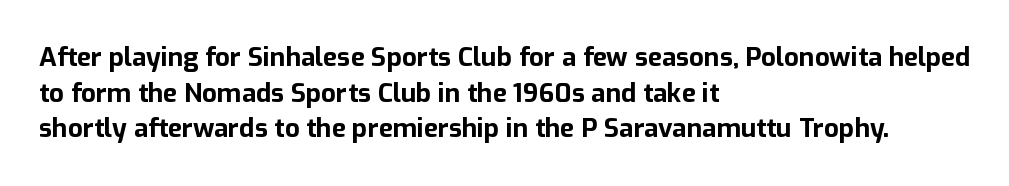
Q: Is the text bold? A: Yes.
Q: Is the text italic (slanted)? A: No, it is upright.
Q: Is the text underlined? A: No.
Q: How is the paragraph aligned? A: Left-aligned.
Q: Is the spacing between letters normal or unusually wide? A: Normal.
Q: Is the spacing between lines tight, normal or loose? A: Normal.
